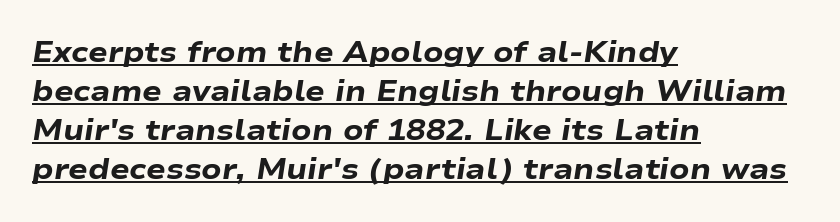
The image shows 29 px heavy, wide type, italic (leaning right); set left-aligned, normal line spacing (1.34x), normal letter spacing, underlined; low stroke contrast and a medium x-height.
